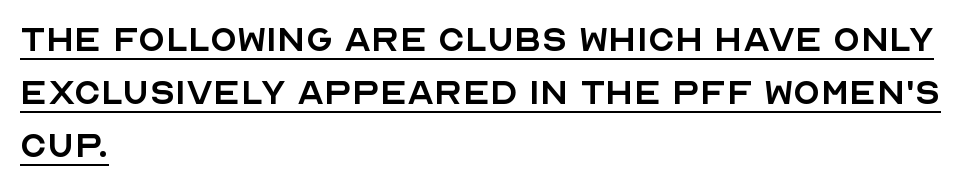
The image shows 44 px regular-weight sans-serif type, upright; set left-aligned, line spacing 1.21x, normal letter spacing, underlined; a large x-height.
